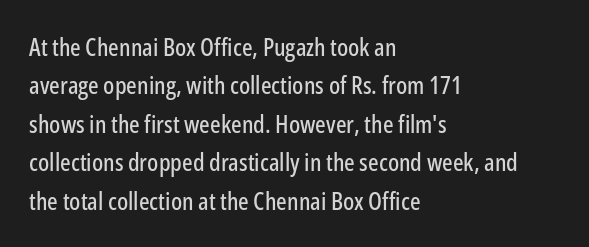
Q: Is the text italic (slanted)? A: No, it is upright.
Q: Is the text underlined? A: No.
Q: How is the paragraph aligned? A: Left-aligned.
Q: Is the spacing between letters normal or unusually wide? A: Normal.
Q: Is the spacing between lines tight, normal or loose? A: Normal.
